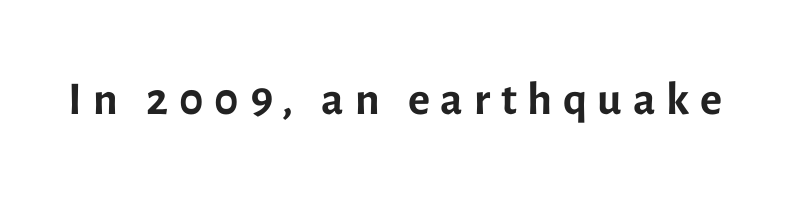
Character widths vary here, with narrow letters taking less room than wide ones. Look at the bottom of the vertical strokes: they stop flat, with no serifs. The glyphs are unaccompanied by any horizontal stroke below them. Unbolded letterforms with no extra heft.
